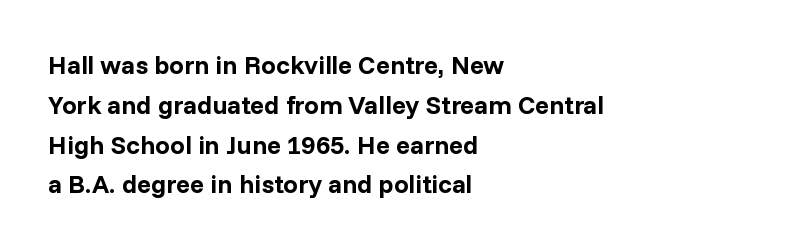
The image shows 26 px bold type, upright; set left-aligned, normal line spacing (1.53x), normal letter spacing, not underlined.
